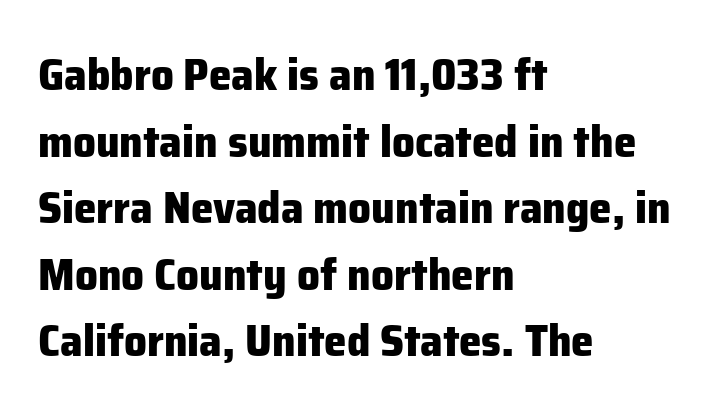
Q: Is the text bold? A: Yes.
Q: Is the text italic (slanted)? A: No, it is upright.
Q: Is the typeface a serif or a sans-serif typeface? A: Sans-serif.
Q: Is the text underlined? A: No.
Q: How is the paragraph aligned? A: Left-aligned.
Q: Is the spacing between letters normal or unusually wide? A: Normal.
Q: Is the spacing between lines tight, normal or loose? A: Normal.
Q: Width (condensed, normal, or wide)? A: Normal.
Q: Stroke contrast? A: Low.
Q: x-height? A: Medium.
Q: Monospaced? A: No.
